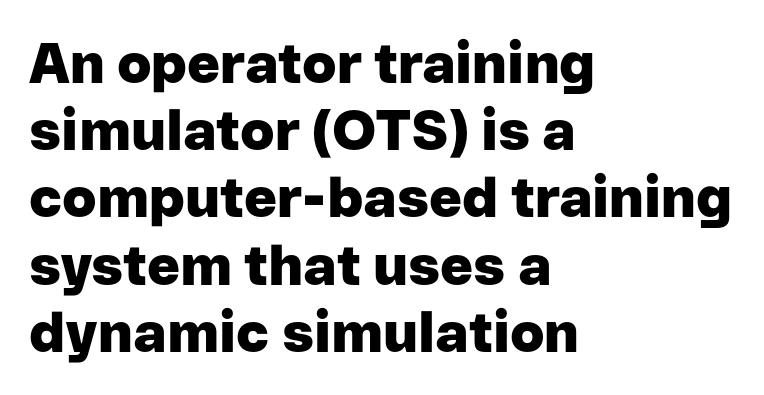
{"serif": "no", "italic": "no", "bold": "yes", "weight": "heavy", "width": "normal", "stroke_contrast": "low", "x_height": "medium", "monospaced": "no", "underline": "no", "align": "left", "line_spacing_ratio": 1.2, "letter_spacing": "normal", "letter_spacing_em": 0.0, "glyph_px": 56}
